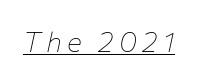
The image shows 28 px thin type, italic (leaning right); set underlined; low stroke contrast and a medium x-height.
